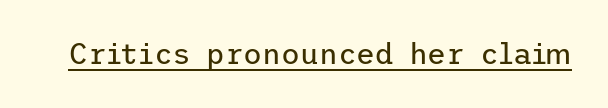
Examine the stroke ends and you'll find no serifs. Letter spacing: default. Quick note: not italic, upright. Each line of the rendering has a horizontal stroke beneath the glyphs.
